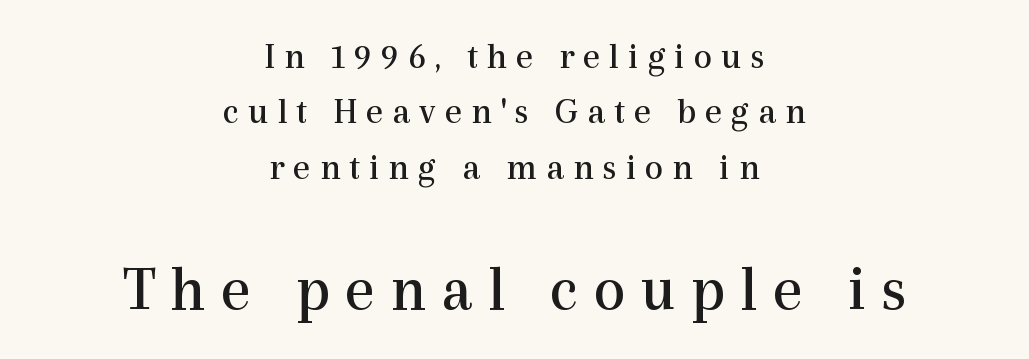
The typeface has the unassuming heft of standard copy or less. Horizontal alignment here is central, giving a formal, balanced look. Honestly, the letter spacing is so wide it's the main thing you notice. The emphasis by scale lands on block number two, below. Whoever set this chose a conventional vertical rhythm. Regarding serifs, this sample has them.
